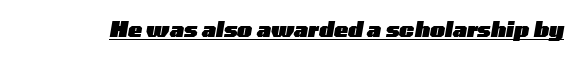
{"italic": "yes", "lean": "right", "slant_degrees": 10, "bold": "yes", "underline": "yes", "letter_spacing": "normal", "letter_spacing_em": 0.0, "glyph_px": 21}
